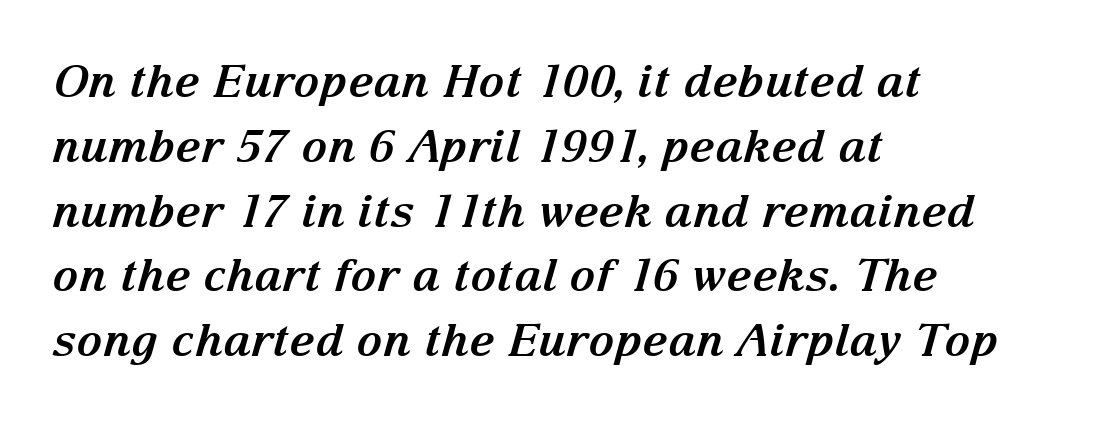
Honestly, the letter spacing is just normal — you wouldn't notice it. Whoever set this chose a conventional vertical rhythm. A typesetter would call this proportional, since set widths differ per character. Visually the block forms a straight wall on the left and a jagged coastline on the right. Chunky letters — that's bold for sure. The typeface chosen for these lines features serifs.
